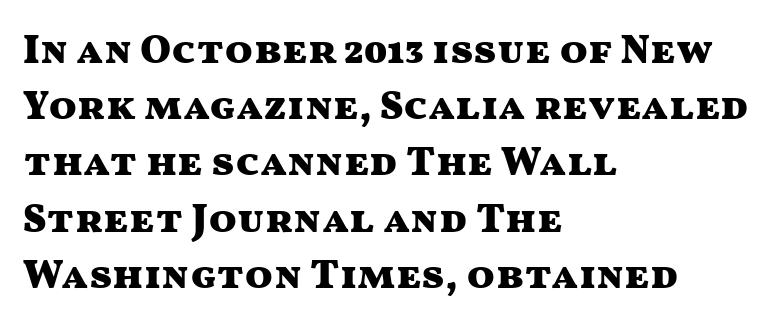
The image shows 41 px heavy, wide sans-serif type, upright; set left-aligned, normal line spacing (1.37x), normal letter spacing, not underlined; medium stroke contrast and a medium x-height.
